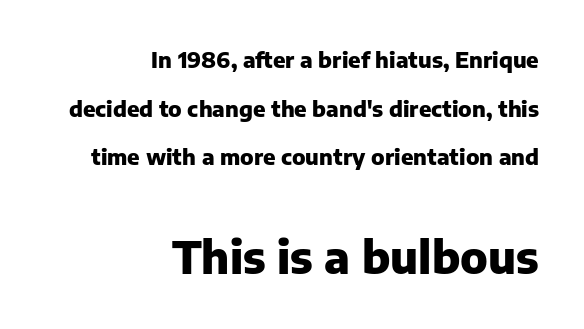
The image shows 45 px heavy sans-serif type, upright; set right-aligned, loose line spacing (2.21x), normal letter spacing, not underlined; the second (bottom) block is 2.05x larger; low stroke contrast and a medium x-height.
